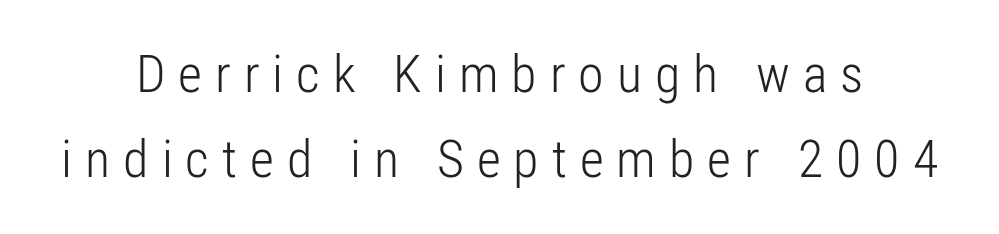
{"serif": "no", "italic": "no", "bold": "no", "weight": "light", "width": "condensed", "stroke_contrast": "low", "x_height": "medium", "monospaced": "no", "underline": "no", "align": "center", "line_spacing": "normal", "line_spacing_ratio": 1.64, "letter_spacing": "wide", "letter_spacing_em": 0.25, "glyph_px": 52}
